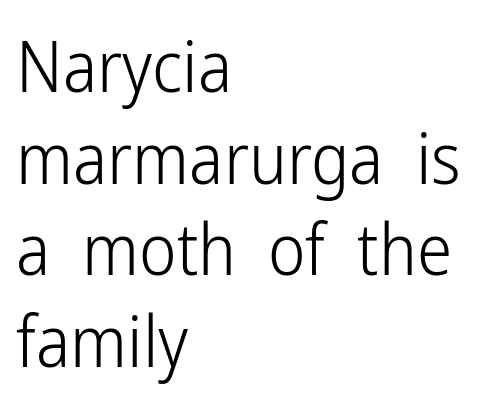
No extra ink here — the face is not bold. The letters stand straight up with perfectly vertical stems. Regarding serifs, this sample does without them. The vertical gap from one line to the next is medium.
